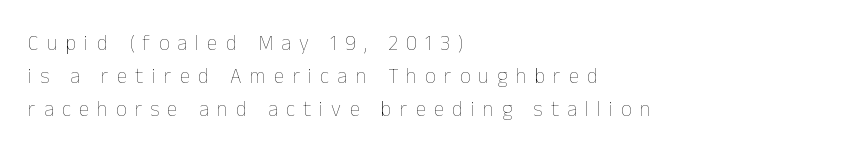
The image shows 21 px text type, upright; set left-aligned, normal line spacing (1.57x), unusually wide letter spacing (+0.39 em), not underlined.
